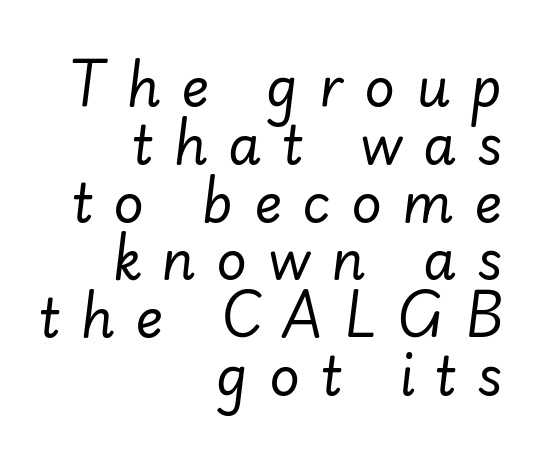
{"italic": "yes", "lean": "right", "slant_degrees": 7, "bold": "no", "weight": "regular", "width": "normal", "stroke_contrast": "low", "x_height": "small", "monospaced": "no", "underline": "no", "align": "right", "line_spacing": "tight", "line_spacing_ratio": 1.09, "letter_spacing": "wide", "letter_spacing_em": 0.39, "glyph_px": 53}
